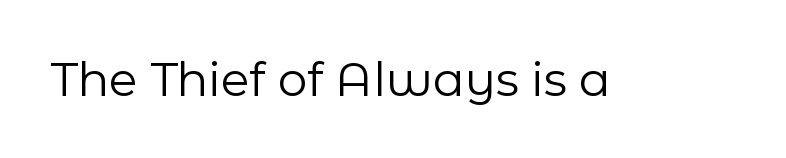
Q: Is the text bold? A: No.
Q: Is the text italic (slanted)? A: No, it is upright.
Q: Is the typeface a serif or a sans-serif typeface? A: Sans-serif.
Q: Is the text underlined? A: No.
Q: Is the spacing between letters normal or unusually wide? A: Normal.
Q: Width (condensed, normal, or wide)? A: Normal.
Q: Stroke contrast? A: Low.
Q: x-height? A: Medium.
Q: Monospaced? A: No.
